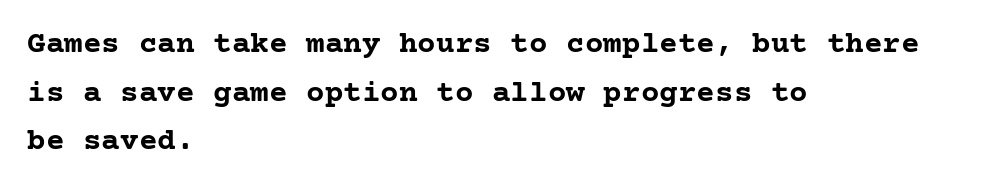
As a designer I'd log this as weight 700, bold. Normally led — the rows are evenly, conventionally spaced. This sample uses plain, unmodified letter spacing. Type style note: has serifs. Caption: multi-line text, flush left, ragged right.
